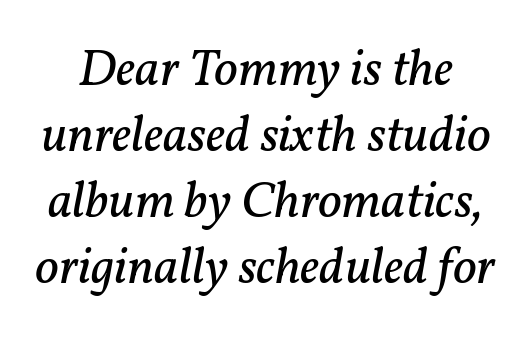
The letters advance in unequal steps, a hallmark of proportional type. Caption: standard tracking, unaltered. The strokes are not fattened; the text isn't bold. This rendering features lettering with no underline. Small tapered or slab feet sit at the stroke ends, so this counts as serif. Style check: oblique.
